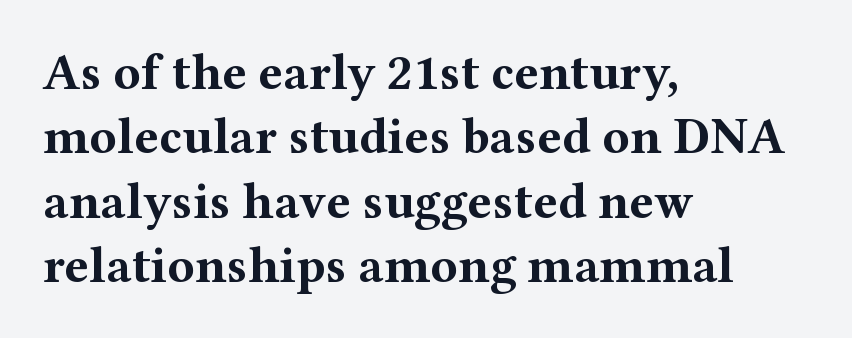
{"serif": "yes", "italic": "no", "bold": "yes", "weight": "bold", "width": "wide", "stroke_contrast": "medium", "x_height": "medium", "monospaced": "no", "underline": "no", "align": "left", "line_spacing": "normal", "line_spacing_ratio": 1.26, "letter_spacing": "normal", "letter_spacing_em": 0.0, "glyph_px": 51}
